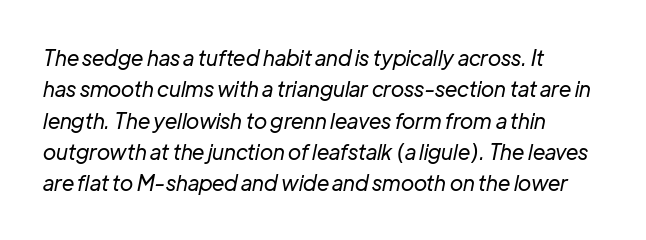
Q: Is the text bold? A: No.
Q: Is the text italic (slanted)? A: Yes, it leans right by about 12 degrees.
Q: Is the text underlined? A: No.
Q: How is the paragraph aligned? A: Left-aligned.
Q: Is the spacing between letters normal or unusually wide? A: Normal.
Q: Is the spacing between lines tight, normal or loose? A: Normal.
